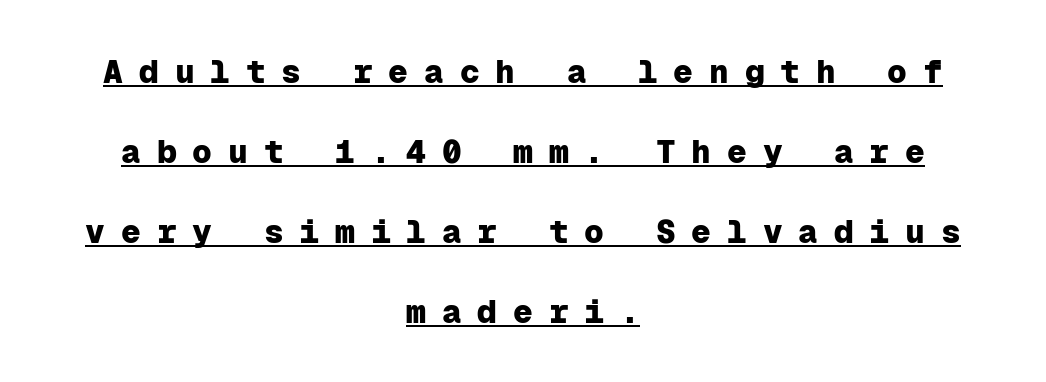
Q: Is the text bold? A: Yes.
Q: Is the text italic (slanted)? A: No, it is upright.
Q: Is the typeface a serif or a sans-serif typeface? A: Sans-serif.
Q: Is the text underlined? A: Yes.
Q: How is the paragraph aligned? A: Centered.
Q: Is the spacing between letters normal or unusually wide? A: Unusually wide.
Q: Is the spacing between lines tight, normal or loose? A: Loose.
Q: Width (condensed, normal, or wide)? A: Normal.
Q: Stroke contrast? A: Low.
Q: x-height? A: Medium.
Q: Monospaced? A: Yes.
